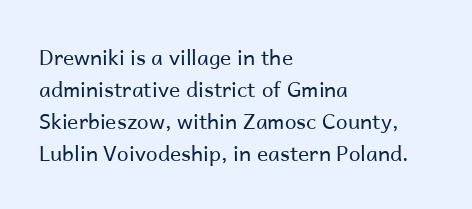
The image shows 21 px text type, upright; set left-aligned, normal line spacing (1.52x), normal letter spacing, not underlined.
